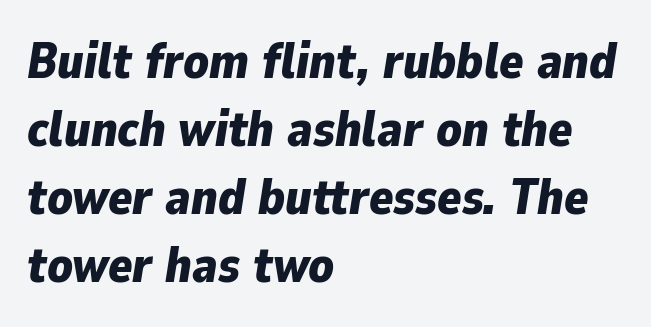
Does the copy run flush right? No — it runs flush left. Rows of type keep a routine distance in the vertical direction. Words appear dense and cohesive because spacing is normal. These words are printed bold, with thick strokes throughout. Characters are canted at an angle relative to the baseline's perpendicular. Each row of text sits above clean, open space.
